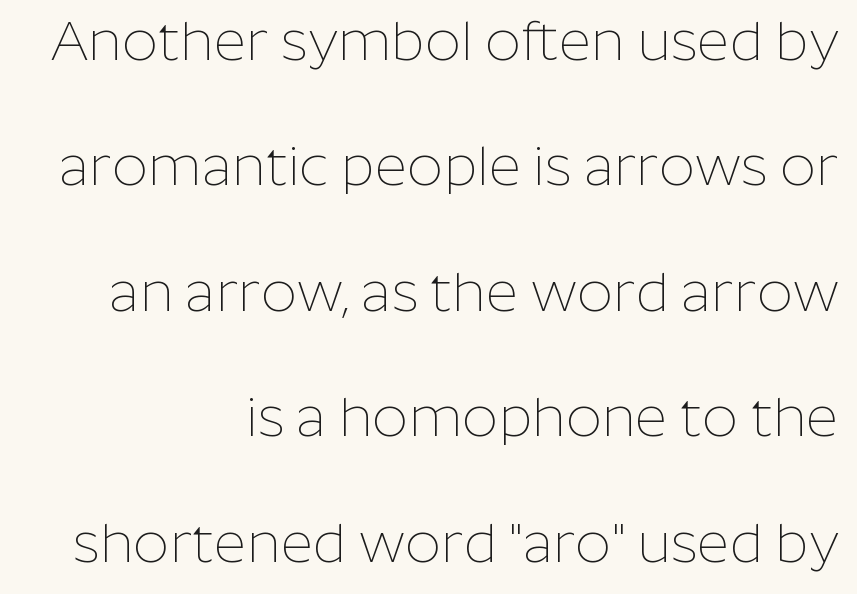
The image shows 56 px thin sans-serif type, upright; set right-aligned, loose line spacing (2.24x), normal letter spacing, not underlined; low stroke contrast and a medium x-height.
